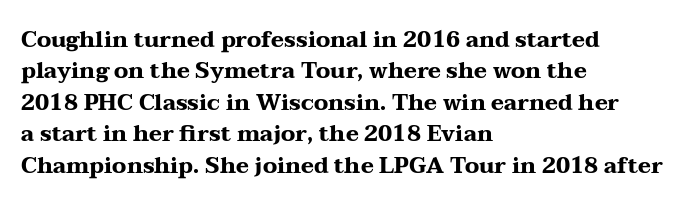
{"italic": "no", "bold": "yes", "underline": "no", "align": "left", "line_spacing": "normal", "line_spacing_ratio": 1.43, "letter_spacing": "normal", "letter_spacing_em": 0.0, "glyph_px": 22}
